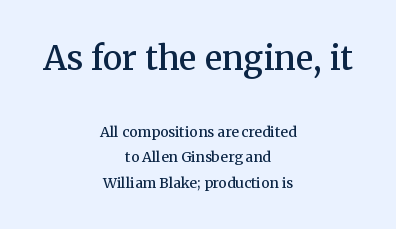
The image shows 33 px semibold serif type, upright; set centered, line spacing 1.81x, normal letter spacing, not underlined; the first (top) block is 2.36x larger; medium stroke contrast and a medium x-height.
